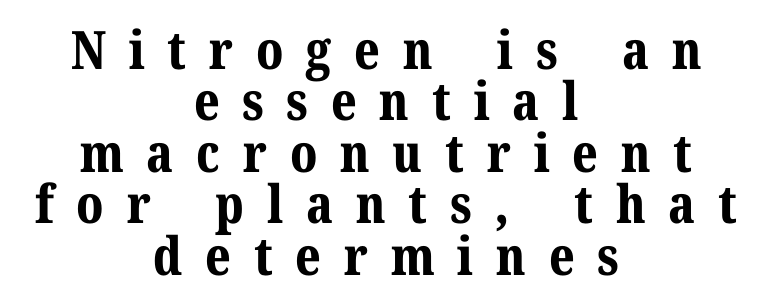
Which margin do the lines hug? Neither — every line sits in the middle. The string is rendered with underlining switched off. It's the straight-up-and-down kind of type. Its strokes are broad and dark, the hallmark of bold type. Typographically, this falls in the serif category.
